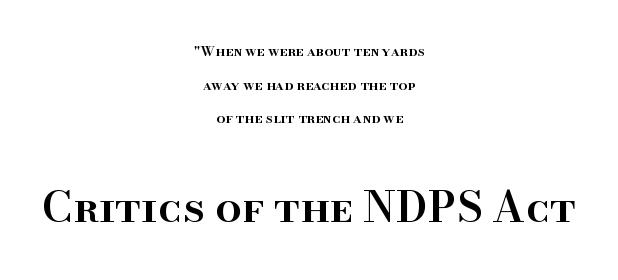
Q: Is the text bold? A: Semi-bold.
Q: Is the text italic (slanted)? A: No, it is upright.
Q: Is the typeface a serif or a sans-serif typeface? A: Serif.
Q: Is the text underlined? A: No.
Q: How is the paragraph aligned? A: Centered.
Q: Is the spacing between letters normal or unusually wide? A: Normal.
Q: Is the spacing between lines tight, normal or loose? A: Loose.
Q: Which block of text is set in a larger size, the first (top) or the second (bottom)? A: The second (bottom) one.
Q: Width (condensed, normal, or wide)? A: Normal.
Q: Stroke contrast? A: High.
Q: x-height? A: Small.
Q: Monospaced? A: No.
